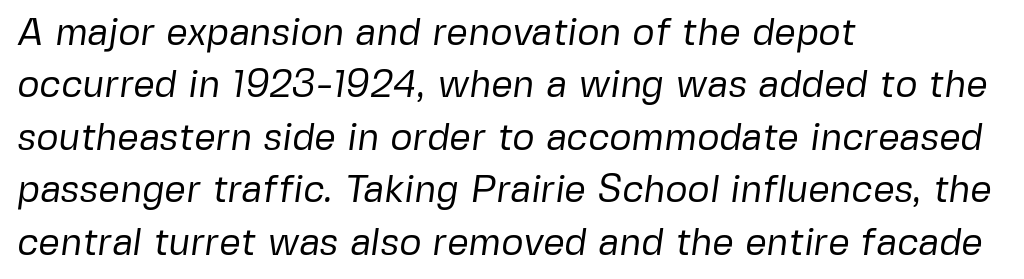
Horizontal alignment here is leftward, the default for most running prose. This rendering features lettering with no underline. Think of a printed novel: that variable character pitch is what you see here. Characters follow at the spacing the type designer built in. Caption: face not bold, strokes unweighted. Typographically, this falls in the sans-serif category.
